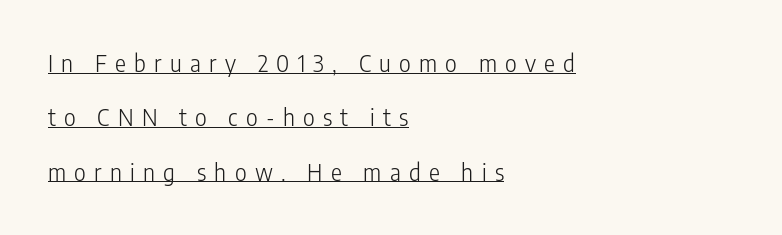
Is this a heavy cut? Hardly; it is regular or lighter. A typographer would call this underscored text. The tracking jumps out immediately: characters are airy and widely separated. Characters remain perfectly vertical along every line. Teacher's note: observe the even left margin — that is flush-left alignment.
